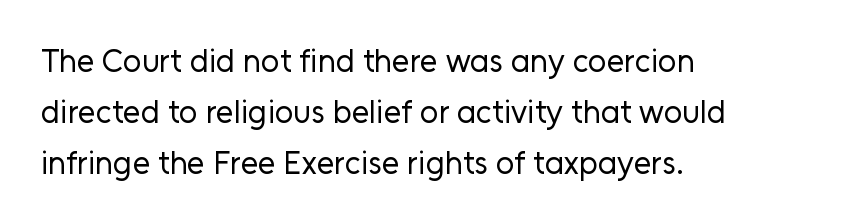
{"serif": "no", "italic": "no", "bold": "no", "weight": "regular", "width": "normal", "stroke_contrast": "low", "x_height": "medium", "monospaced": "no", "underline": "no", "align": "left", "line_spacing": "normal", "line_spacing_ratio": 1.59, "letter_spacing": "normal", "letter_spacing_em": 0.0, "glyph_px": 32}
